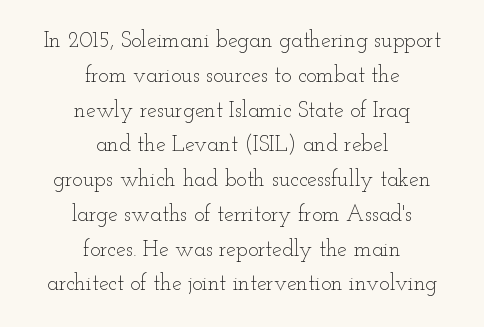
Q: Is the text bold? A: No.
Q: Is the text italic (slanted)? A: No, it is upright.
Q: Is the text underlined? A: No.
Q: How is the paragraph aligned? A: Centered.
Q: Is the spacing between letters normal or unusually wide? A: Normal.
Q: Is the spacing between lines tight, normal or loose? A: Normal.
